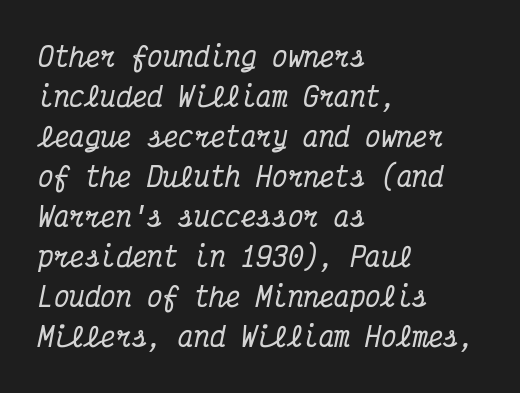
{"italic": "yes", "lean": "right", "slant_degrees": 12, "underline": "no", "align": "left", "line_spacing": "normal", "line_spacing_ratio": 1.54, "letter_spacing": "normal", "letter_spacing_em": 0.0, "glyph_px": 26}
